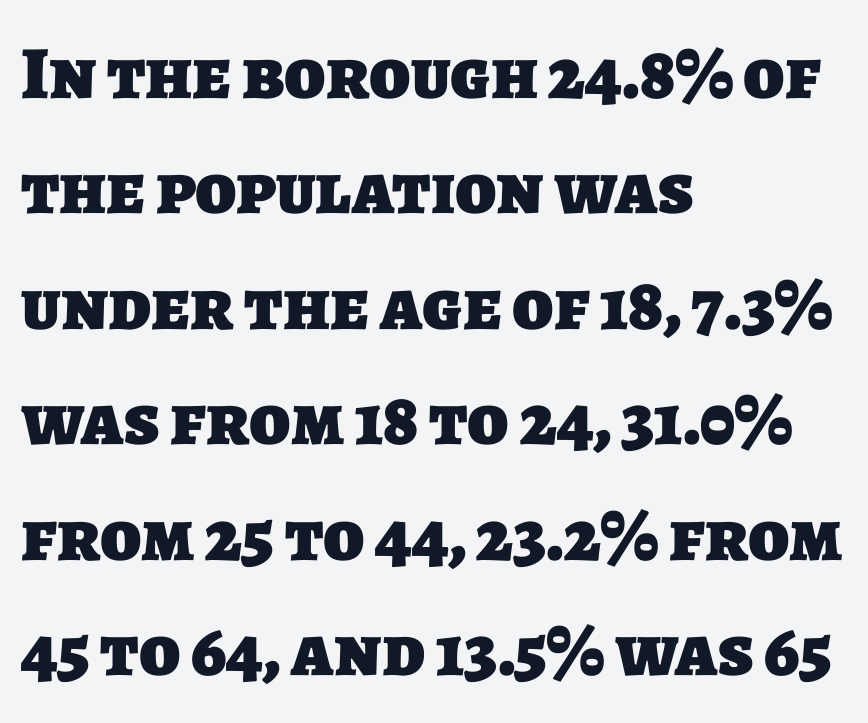
{"serif": "no", "bold": "yes", "weight": "heavy", "width": "normal", "stroke_contrast": "low", "x_height": "large", "monospaced": "no", "underline": "no", "align": "left", "line_spacing": "normal", "line_spacing_ratio": 1.54, "letter_spacing": "normal", "letter_spacing_em": 0.0, "glyph_px": 75}
